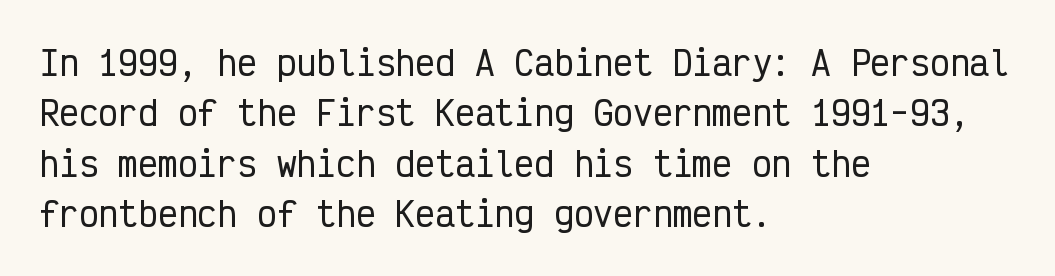
{"serif": "no", "italic": "no", "width": "condensed", "stroke_contrast": "low", "x_height": "medium", "monospaced": "yes", "underline": "no", "align": "left", "line_spacing": "normal", "line_spacing_ratio": 1.53, "letter_spacing": "normal", "letter_spacing_em": 0.0, "glyph_px": 33}
